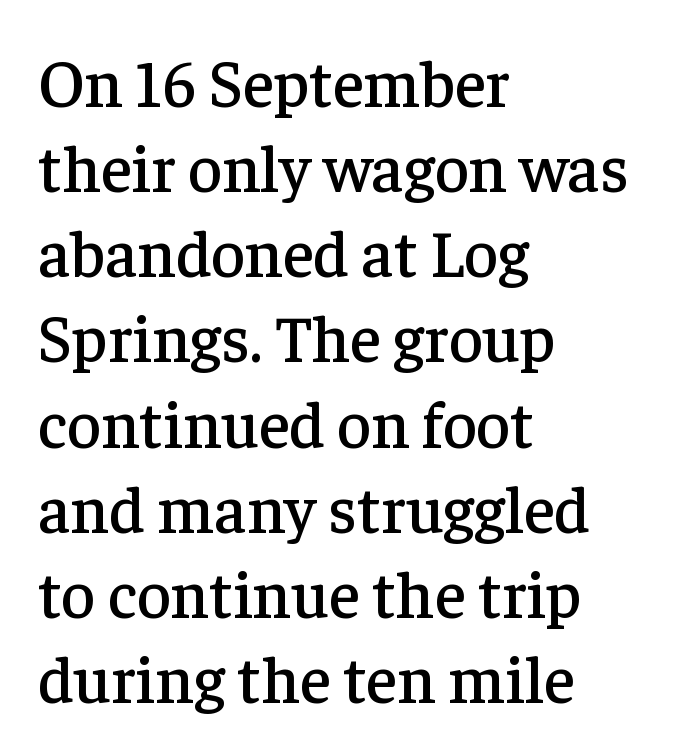
You could not count columns in this text — the font is proportionally spaced. Short note: letters normally spaced. Summary of vertical rhythm: regular, with standard interline spacing. The lettering stays uniformly vertical, giving the passage a roman look. Yep, those are serifs on the letters.
